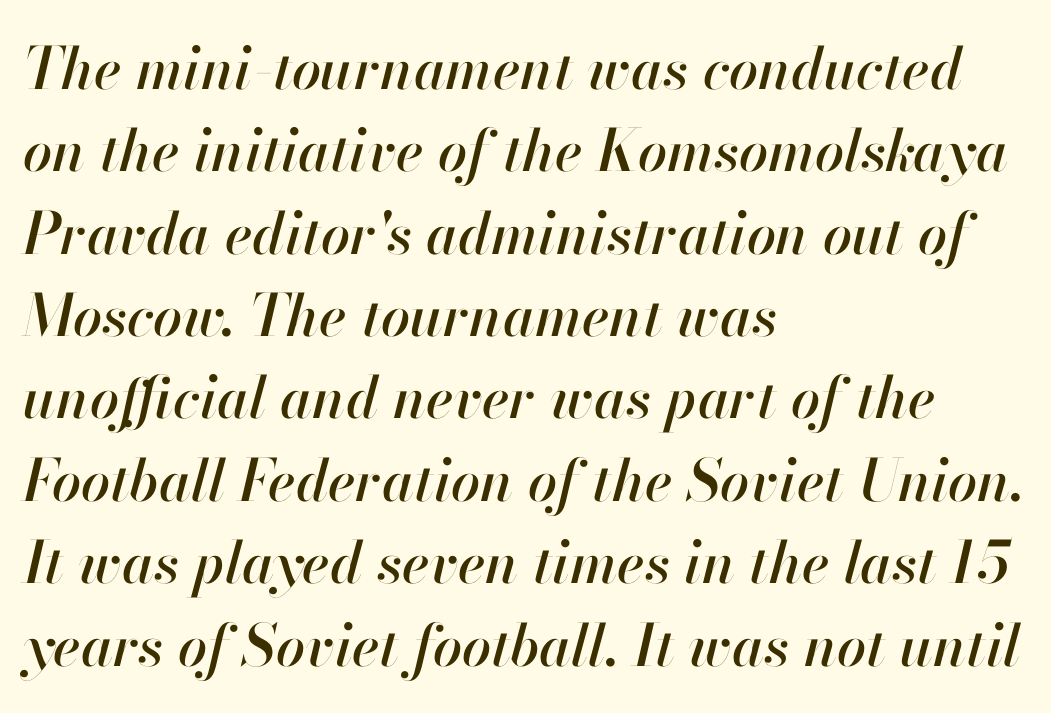
{"italic": "yes", "lean": "right", "slant_degrees": 13, "width": "normal", "stroke_contrast": "high", "x_height": "small", "monospaced": "no", "underline": "no", "align": "left", "line_spacing": "normal", "line_spacing_ratio": 1.42, "letter_spacing": "normal", "letter_spacing_em": 0.0, "glyph_px": 58}
